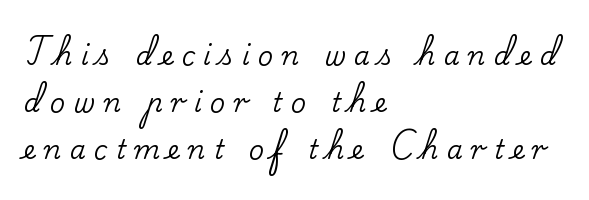
Q: Is the text italic (slanted)? A: Yes.
Q: Is the text underlined? A: No.
Q: How is the paragraph aligned? A: Left-aligned.
Q: Is the spacing between letters normal or unusually wide? A: Unusually wide.
